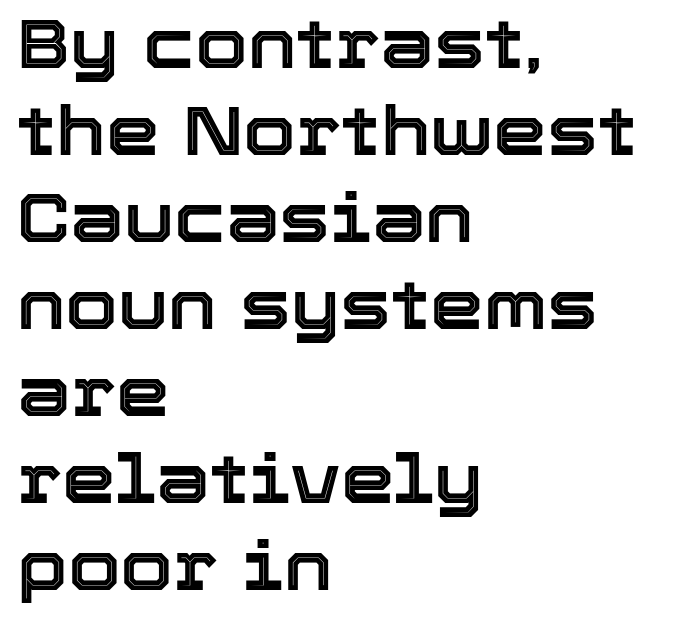
The image shows 68 px text type, upright; set left-aligned, normal line spacing (1.28x), normal letter spacing, not underlined; a medium x-height.
